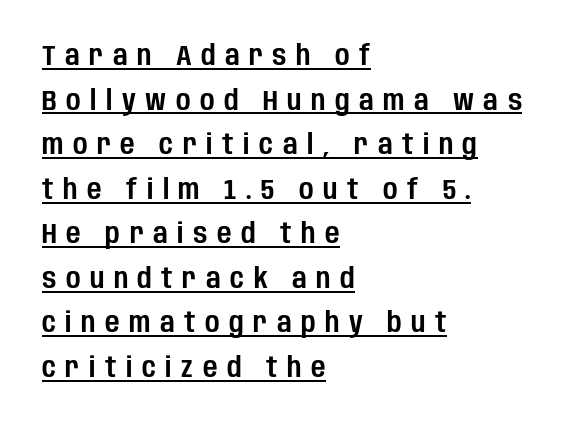
Q: Is the text italic (slanted)? A: No, it is upright.
Q: Is the typeface a serif or a sans-serif typeface? A: Sans-serif.
Q: Is the text underlined? A: Yes.
Q: How is the paragraph aligned? A: Left-aligned.
Q: Is the spacing between letters normal or unusually wide? A: Unusually wide.
Q: Is the spacing between lines tight, normal or loose? A: Normal.
Q: Width (condensed, normal, or wide)? A: Condensed.
Q: Stroke contrast? A: Low.
Q: x-height? A: Large.
Q: Monospaced? A: No.
